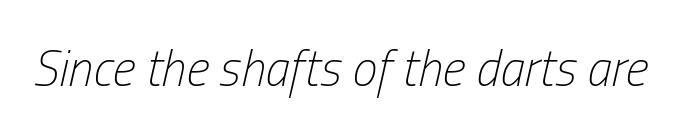
The image shows 50 px light, condensed type, italic (leaning right); set normal letter spacing, not underlined; low stroke contrast and a medium x-height.
